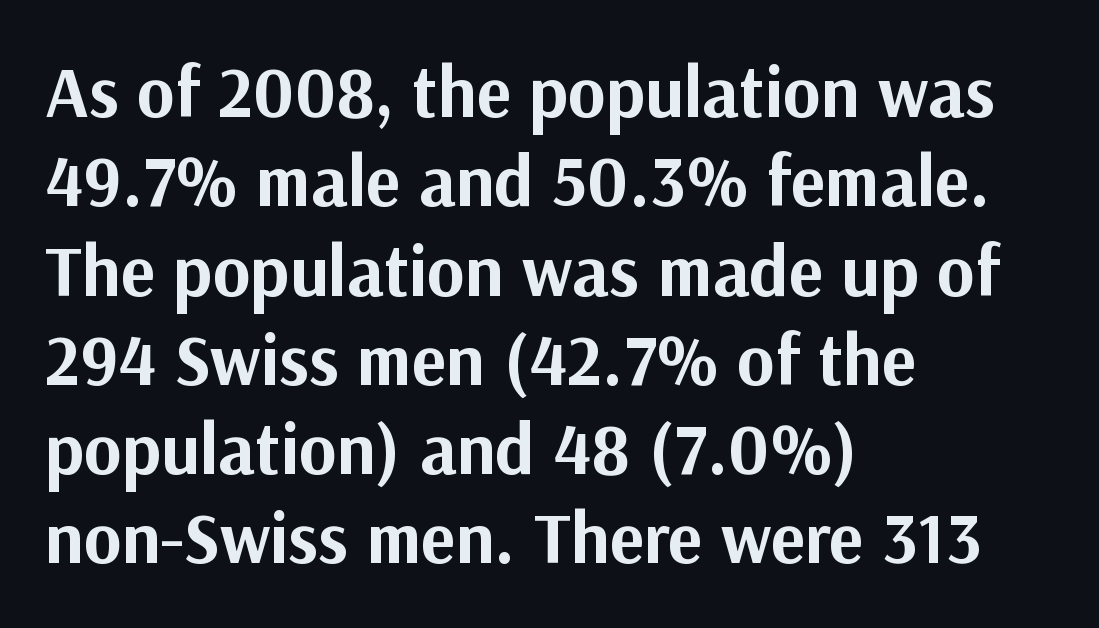
All the whitespace from short lines collects on the right. The glyphs are unaccompanied by any horizontal stroke below them. Note the varied advance widths — an 'i' is clearly narrower than an 'm'. The type sits square on the baseline with zero lean. Heavy-handed strokes throughout: this text is bold. Words appear dense and cohesive because spacing is normal.
